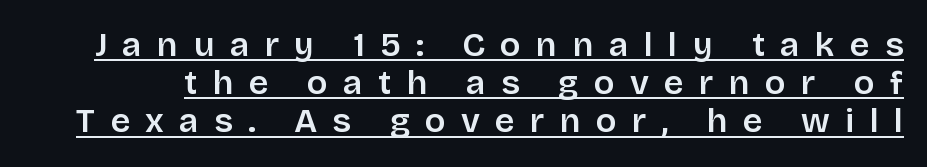
The image shows 34 px semibold sans-serif type, upright; set tight line spacing (1.12x), unusually wide letter spacing (+0.45 em), underlined; low stroke contrast and a large x-height.
